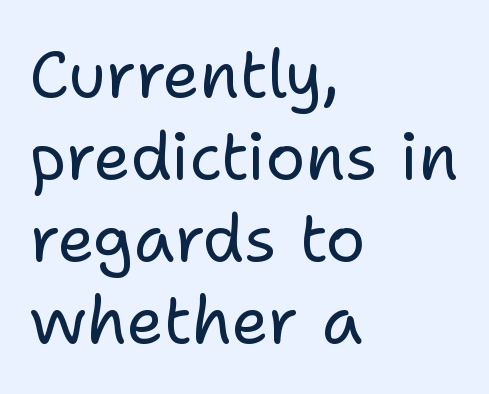
Serifs: no, the terminals of the letterforms are clean. A typesetter would call this proportional, since set widths differ per character. Any mark beneath the type? The region is blank. The gaps between neighbouring characters are ordinary and unremarkable.
